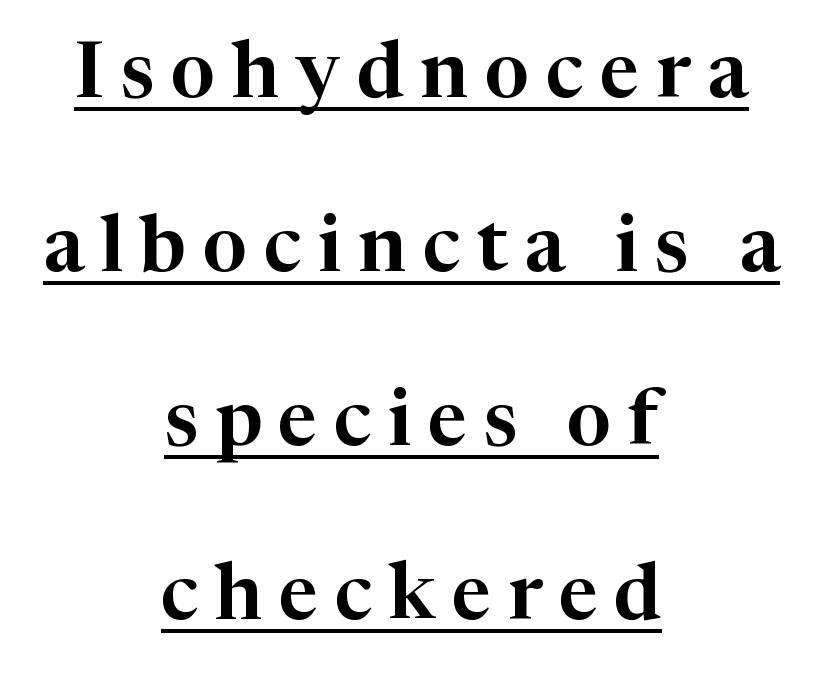
The image shows 78 px serif type, upright; set centered, loose line spacing (2.23x), unusually wide letter spacing (+0.21 em), underlined; high stroke contrast and a medium x-height.
